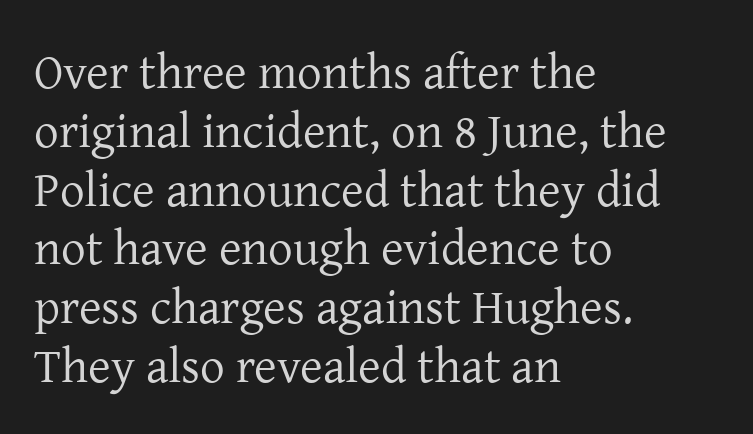
Character widths vary here, with narrow letters taking less room than wide ones. A typesetter would mark this as roman, not italic. In terms of letterform style, serifs are clearly present. Nothing heavy about these letters — not bold at all. Left-aligned paragraph, ragged on the right.
